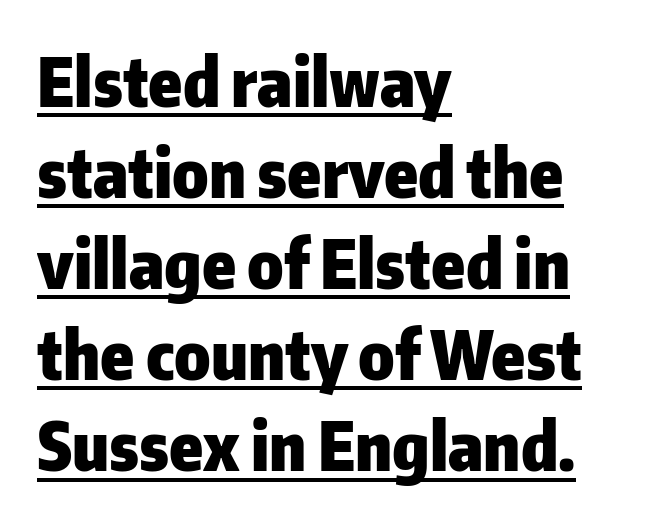
Q: Is the text bold? A: Yes.
Q: Is the text italic (slanted)? A: No, it is upright.
Q: Is the typeface a serif or a sans-serif typeface? A: Sans-serif.
Q: Is the text underlined? A: Yes.
Q: How is the paragraph aligned? A: Left-aligned.
Q: Is the spacing between letters normal or unusually wide? A: Normal.
Q: Is the spacing between lines tight, normal or loose? A: Normal.
Q: Width (condensed, normal, or wide)? A: Normal.
Q: Stroke contrast? A: Low.
Q: x-height? A: Medium.
Q: Monospaced? A: No.
